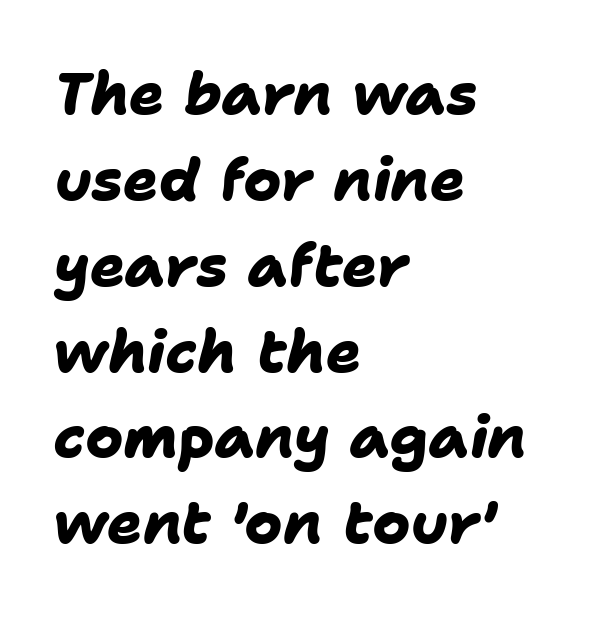
Q: Is the text bold? A: Yes.
Q: Is the typeface a serif or a sans-serif typeface? A: Sans-serif.
Q: Is the text underlined? A: No.
Q: How is the paragraph aligned? A: Left-aligned.
Q: Is the spacing between letters normal or unusually wide? A: Normal.
Q: Is the spacing between lines tight, normal or loose? A: Normal.
Q: Width (condensed, normal, or wide)? A: Normal.
Q: Stroke contrast? A: Low.
Q: x-height? A: Medium.
Q: Monospaced? A: No.
